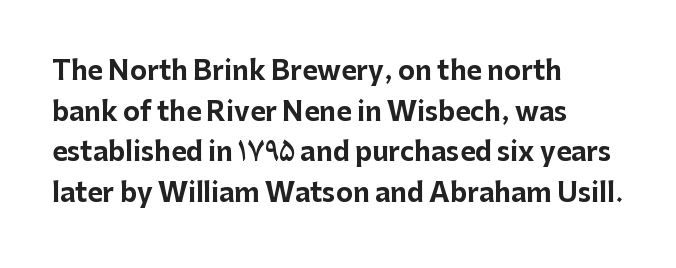
Q: Is the text bold? A: Yes.
Q: Is the text italic (slanted)? A: No, it is upright.
Q: Is the text underlined? A: No.
Q: How is the paragraph aligned? A: Left-aligned.
Q: Is the spacing between letters normal or unusually wide? A: Normal.
Q: Is the spacing between lines tight, normal or loose? A: Normal.
